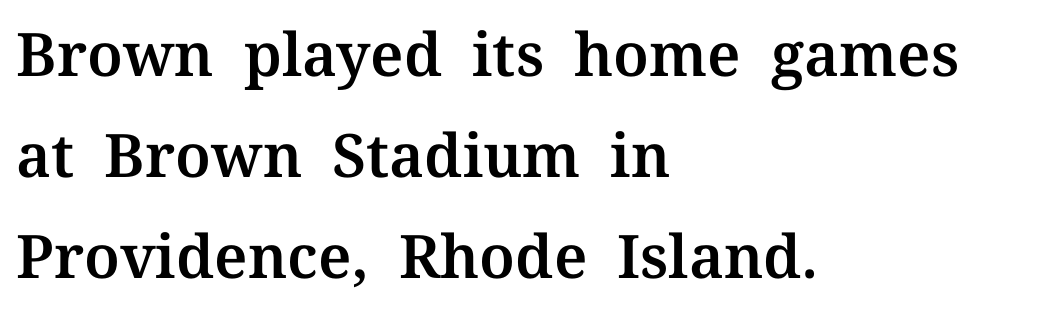
{"serif": "yes", "italic": "no", "width": "normal", "stroke_contrast": "medium", "x_height": "medium", "monospaced": "no", "underline": "no", "align": "left", "line_spacing": "normal", "line_spacing_ratio": 1.68, "letter_spacing": "normal", "letter_spacing_em": 0.0, "glyph_px": 60}
